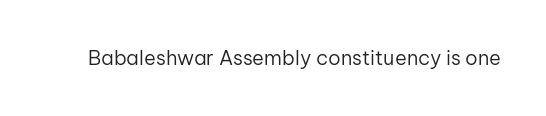
The image shows 20 px text type, upright; set normal letter spacing, not underlined.
